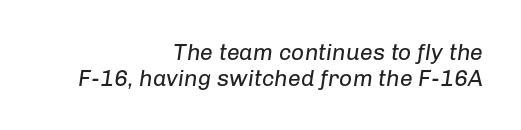
Cramped leading. The face used here has a pronounced slope to its letters. Right-aligned paragraph, ragged on the left. Glance below the letters and you will spot only blank space. Is this a heavy cut? Hardly; it is regular or lighter. Tracking here is standard; glyphs follow each other at the usual distance.
